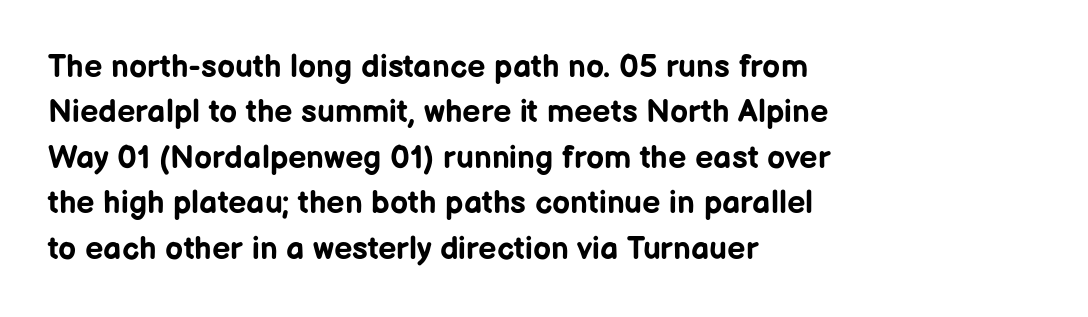
This sample uses a sans-serif face. Rows of type keep a routine distance in the vertical direction. Each letter keeps its own natural width here, so spacing adapts to shape. A bare baseline throughout the passage.
